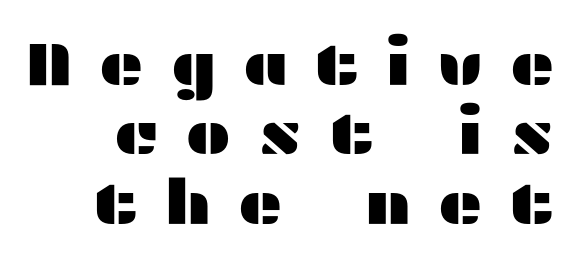
Posture: vertical. Anything drawn beneath the words? Only blank space. A typesetter would call this leading minimal, almost set solid. Observe the wide spacing: letters keep a clear distance from each other. I'd call this a sans setting — the letters go barefoot.
